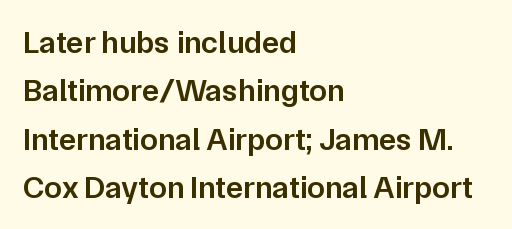
The image shows 32 px semibold sans-serif type, upright; set left-aligned, normal line spacing (1.51x), normal letter spacing, not underlined; low stroke contrast and a medium x-height.
